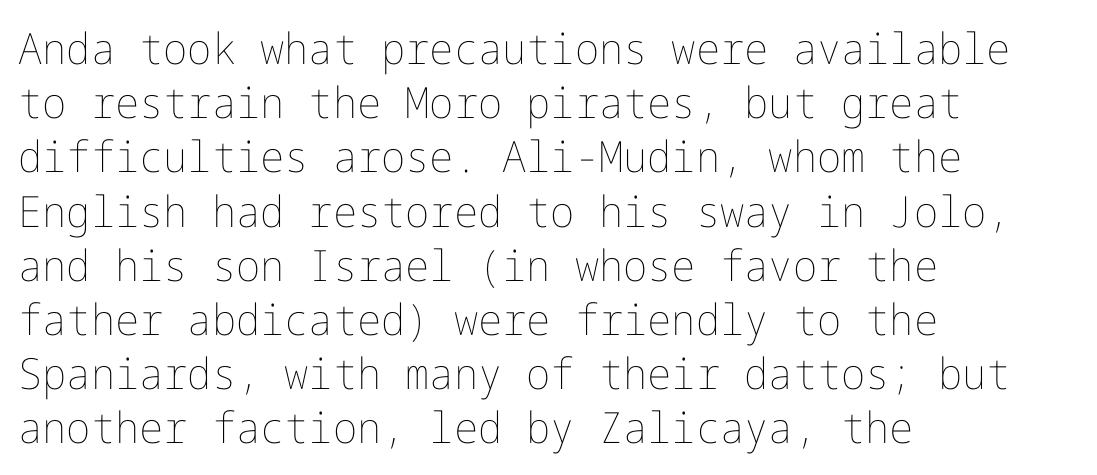
{"italic": "no", "bold": "no", "weight": "thin", "width": "normal", "stroke_contrast": "low", "x_height": "medium", "underline": "no", "align": "left", "line_spacing": "normal", "line_spacing_ratio": 1.26, "letter_spacing": "normal", "letter_spacing_em": 0.0, "glyph_px": 43}
